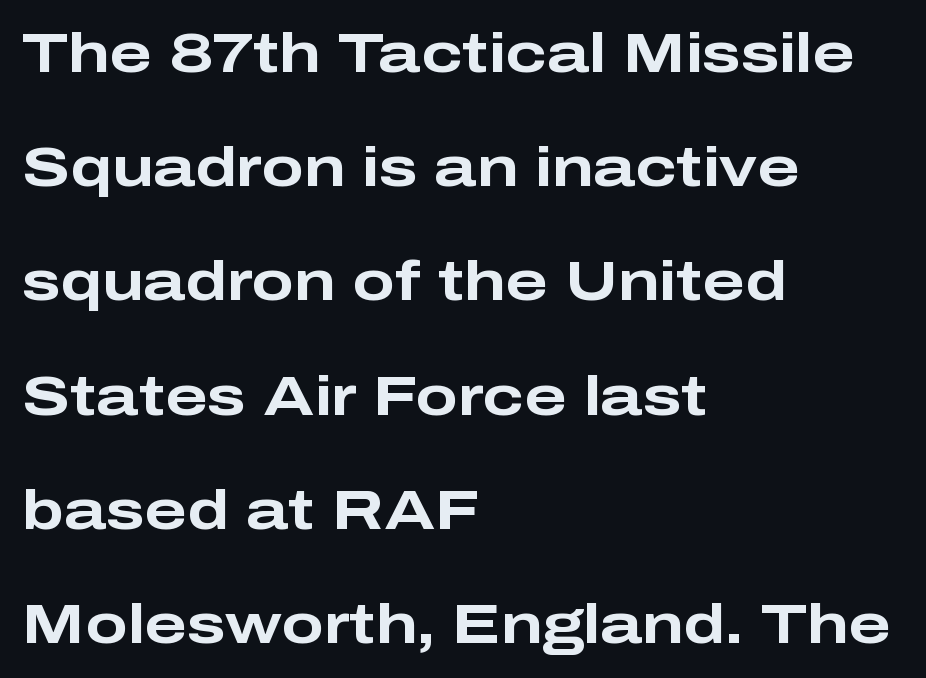
Is the letter spacing exaggerated? No — it looks like the ordinary default. Classification — sans serif. Only glyphs here, with clear space below each row. The lines are quadded left. In terms of posture, this sample is upright. Chunky letters — that's bold for sure.
